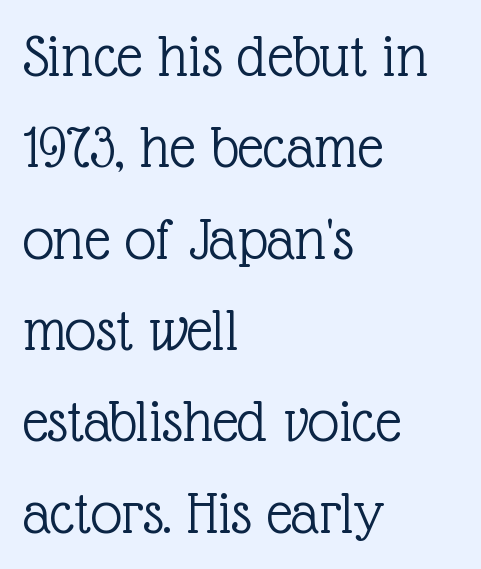
Note the varied advance widths — an 'i' is clearly narrower than an 'm'. The baseline area is clear. Vertically, the passage feels balanced, rows spaced as you'd expect. Weight class: somewhere from thin through regular. The letters stand straight up with perfectly vertical stems. This is serif lettering, the kind often seen in printed books.
